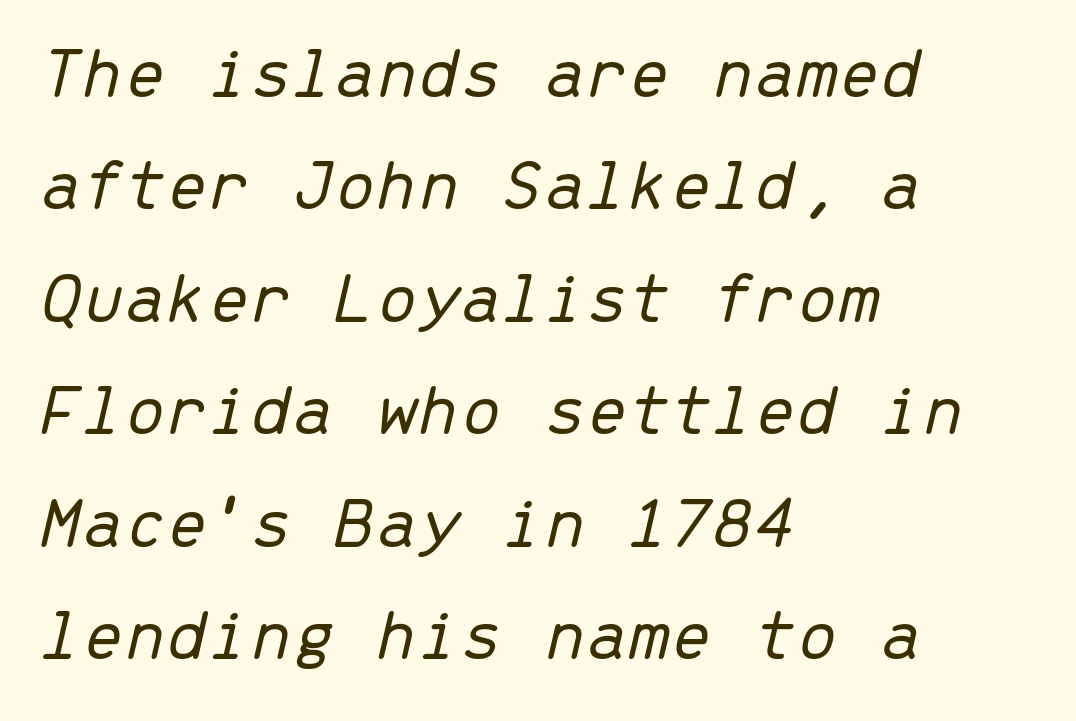
The image shows 75 px light type, italic (leaning right), monospaced; set left-aligned, normal line spacing (1.5x), normal letter spacing, not underlined; low stroke contrast and a medium x-height.
